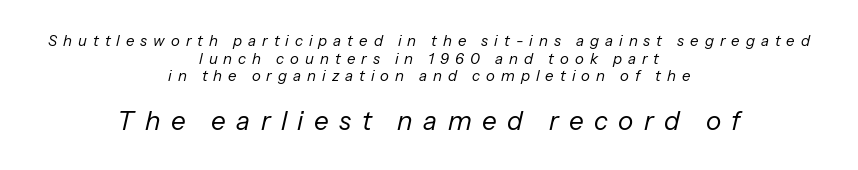
{"italic": "yes", "lean": "right", "slant_degrees": 13, "bold": "no", "underline": "no", "align": "center", "line_spacing_ratio": 1.17, "letter_spacing": "wide", "letter_spacing_em": 0.4, "larger_block": "second", "size_ratio": 1.73, "glyph_px": 26}
